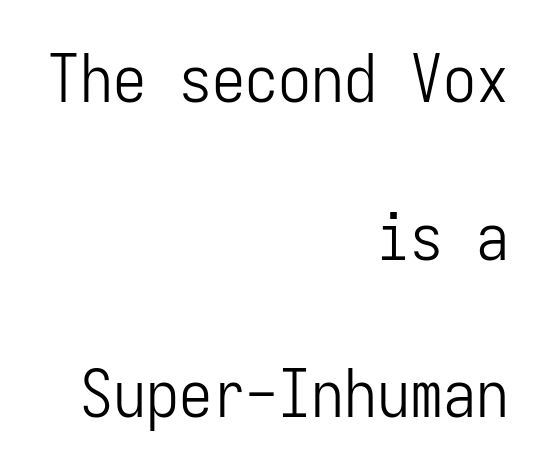
The typography opts for an upright posture over an oblique one. This rendering uses right alignment, leaving the left contour irregular. Nothing sits at the stroke ends, so this counts as sans-serif. These glyphs show unthickened strokes, regular width or finer. Anything drawn beneath the words? Only blank space.
